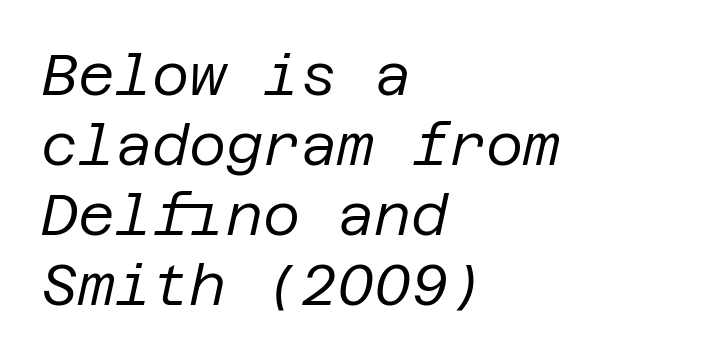
The image shows 57 px regular-weight type, italic (leaning right); set left-aligned, line spacing 1.23x, normal letter spacing, not underlined; low stroke contrast and a large x-height.
